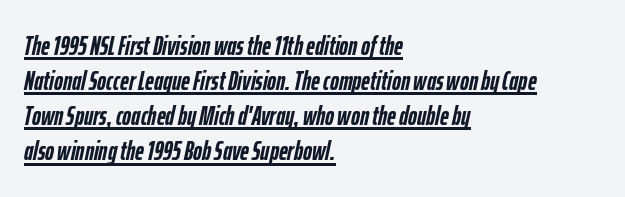
{"italic": "yes", "lean": "right", "slant_degrees": 12, "bold": "yes", "underline": "yes", "align": "left", "line_spacing": "normal", "line_spacing_ratio": 1.3, "letter_spacing": "normal", "letter_spacing_em": 0.0, "glyph_px": 27}
